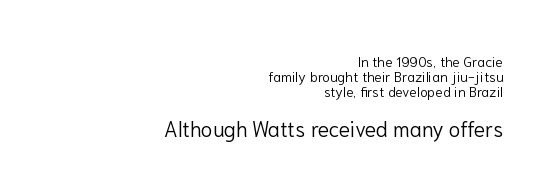
The image shows 21 px text type, upright; set right-aligned, tight line spacing (1.08x), normal letter spacing, not underlined; the second (bottom) block is 1.5x larger.
